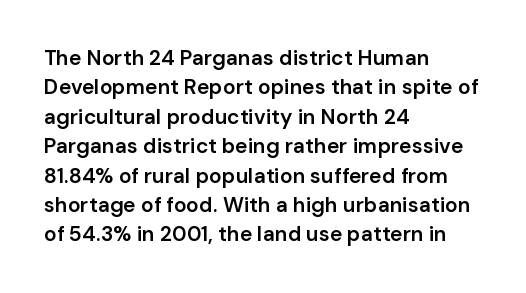
The space between consecutive lines is moderate. Its strokes are somewhat broadened, the hallmark of semibold type. Tracking value appears to be zero — textbook default spacing. These lines are set flush left with a ragged right edge. Underlining? Definitely not there. If you drew a line through each stem, it would be perfectly vertical.
